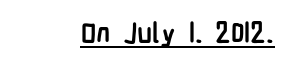
{"serif": "no", "italic": "no", "bold": "yes", "weight": "semibold", "width": "condensed", "stroke_contrast": "low", "x_height": "medium", "monospaced": "no", "underline": "yes", "letter_spacing": "normal", "letter_spacing_em": 0.0, "glyph_px": 28}
